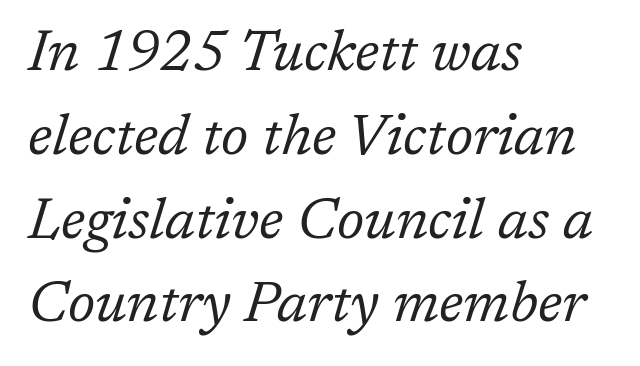
Q: Is the text bold? A: No.
Q: Is the text italic (slanted)? A: Yes, it leans right by about 17 degrees.
Q: Is the typeface a serif or a sans-serif typeface? A: Serif.
Q: Is the text underlined? A: No.
Q: How is the paragraph aligned? A: Left-aligned.
Q: Is the spacing between letters normal or unusually wide? A: Normal.
Q: Is the spacing between lines tight, normal or loose? A: Normal.
Q: Width (condensed, normal, or wide)? A: Normal.
Q: Stroke contrast? A: Low.
Q: x-height? A: Medium.
Q: Monospaced? A: No.
